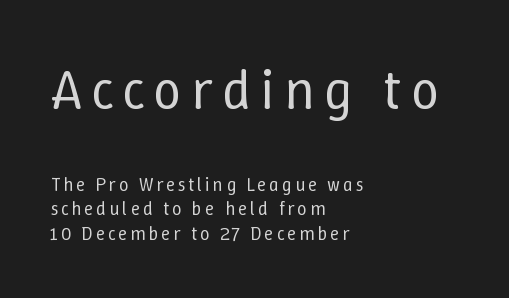
The image shows 57 px regular-weight type, upright; set left-aligned, normal line spacing (1.3x), not underlined; the first (top) block is 3.0x larger; low stroke contrast and a medium x-height.
